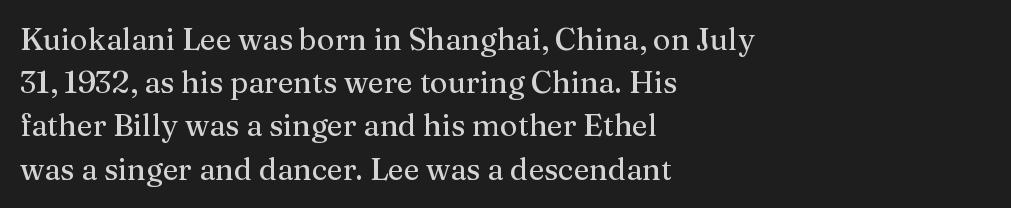
Q: Is the text italic (slanted)? A: No, it is upright.
Q: Is the typeface a serif or a sans-serif typeface? A: Serif.
Q: Is the text underlined? A: No.
Q: How is the paragraph aligned? A: Left-aligned.
Q: Is the spacing between letters normal or unusually wide? A: Normal.
Q: Is the spacing between lines tight, normal or loose? A: Normal.
Q: Width (condensed, normal, or wide)? A: Normal.
Q: Stroke contrast? A: Medium.
Q: x-height? A: Medium.
Q: Monospaced? A: No.
